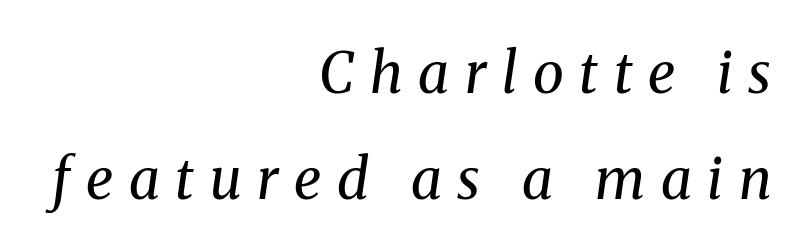
The image shows 56 px regular-weight serif type, italic (leaning right); set right-aligned, line spacing 1.89x, unusually wide letter spacing (+0.28 em), not underlined; medium stroke contrast and a medium x-height.
